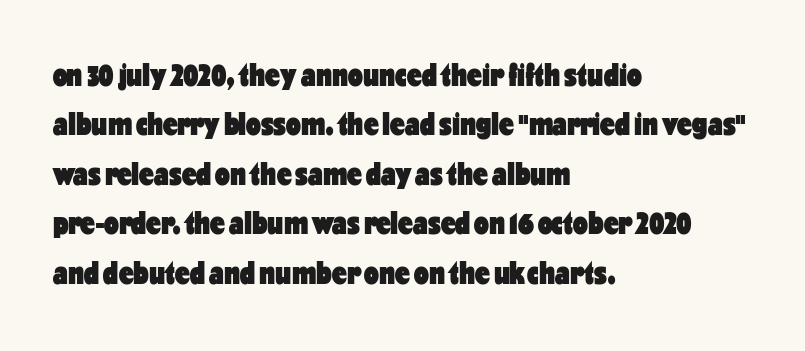
Q: Is the text bold? A: Yes.
Q: Is the text italic (slanted)? A: No, it is upright.
Q: Is the typeface a serif or a sans-serif typeface? A: Sans-serif.
Q: Is the text underlined? A: No.
Q: How is the paragraph aligned? A: Left-aligned.
Q: Is the spacing between letters normal or unusually wide? A: Normal.
Q: Is the spacing between lines tight, normal or loose? A: Normal.
Q: Width (condensed, normal, or wide)? A: Condensed.
Q: Stroke contrast? A: Low.
Q: x-height? A: Medium.
Q: Monospaced? A: No.
